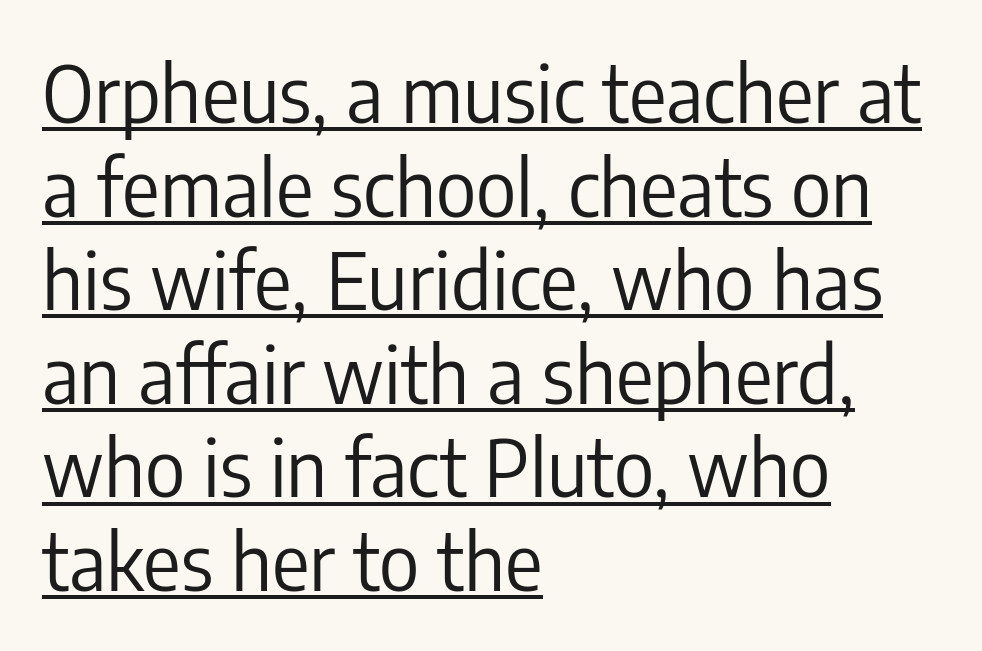
{"serif": "no", "italic": "no", "bold": "no", "weight": "regular", "width": "condensed", "stroke_contrast": "low", "x_height": "medium", "monospaced": "no", "underline": "yes", "align": "left", "line_spacing_ratio": 1.2, "letter_spacing": "normal", "letter_spacing_em": 0.0, "glyph_px": 78}
